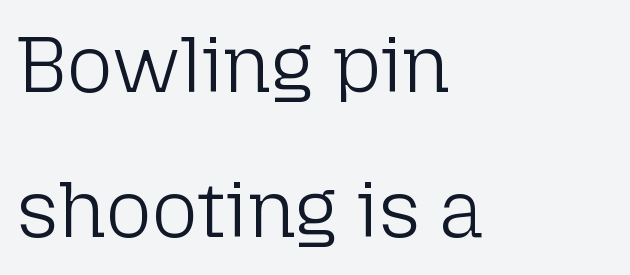
The image shows 79 px light sans-serif type, upright; set left-aligned, line spacing 1.83x, normal letter spacing, not underlined; low stroke contrast and a medium x-height.
